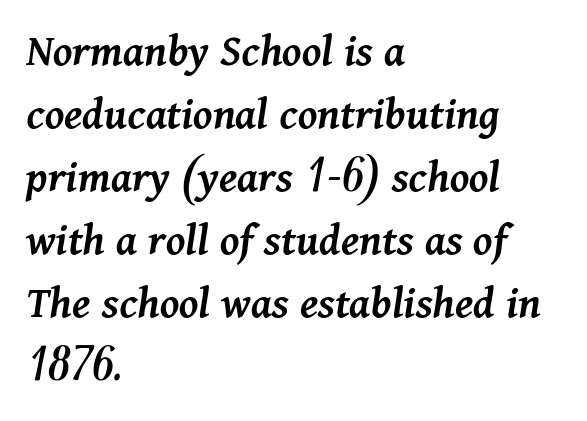
Q: Is the text bold? A: Semi-bold.
Q: Is the text italic (slanted)? A: Yes, it leans right by about 11 degrees.
Q: Is the text underlined? A: No.
Q: How is the paragraph aligned? A: Left-aligned.
Q: Is the spacing between letters normal or unusually wide? A: Normal.
Q: Is the spacing between lines tight, normal or loose? A: Normal.
Q: Width (condensed, normal, or wide)? A: Normal.
Q: Stroke contrast? A: Medium.
Q: x-height? A: Medium.
Q: Monospaced? A: No.
